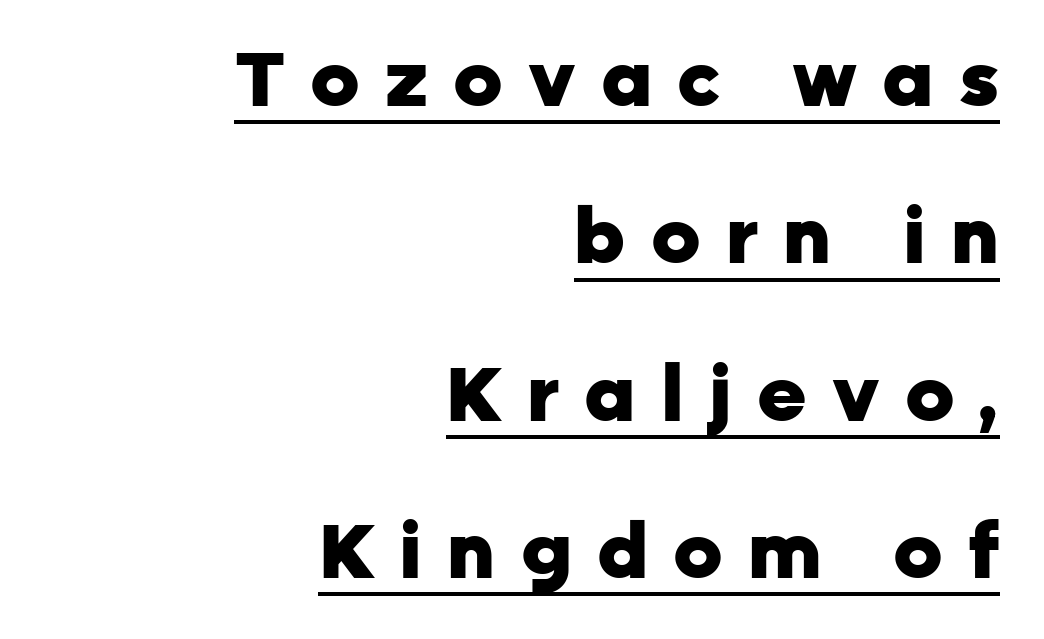
Q: Is the text bold? A: Yes.
Q: Is the text italic (slanted)? A: No, it is upright.
Q: Is the typeface a serif or a sans-serif typeface? A: Sans-serif.
Q: Is the text underlined? A: Yes.
Q: How is the paragraph aligned? A: Right-aligned.
Q: Is the spacing between letters normal or unusually wide? A: Unusually wide.
Q: Is the spacing between lines tight, normal or loose? A: Loose.
Q: Width (condensed, normal, or wide)? A: Normal.
Q: Stroke contrast? A: Low.
Q: x-height? A: Medium.
Q: Monospaced? A: No.
